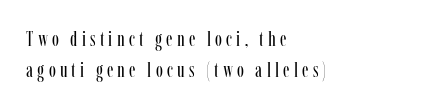
The image shows 21 px text type, upright; set left-aligned, normal line spacing (1.5x), unusually wide letter spacing (+0.2 em), not underlined.
